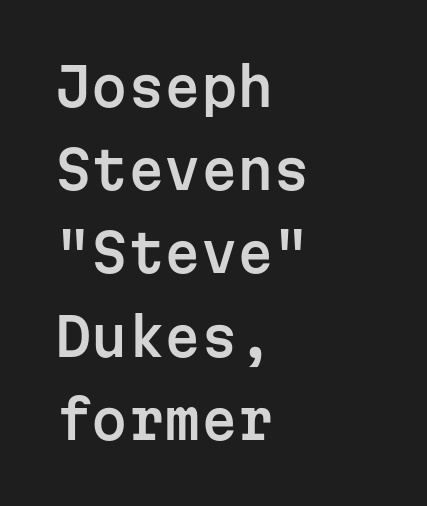
Caption: standard tracking, unaltered. Here the designer chose a console-style face with uniform glyph widths. Short and long lines alike share a common starting point at left. Nope, not italic — everything's standing straight. These lines are composed in type without serifs. Descenders are the only things crossing below the line.
